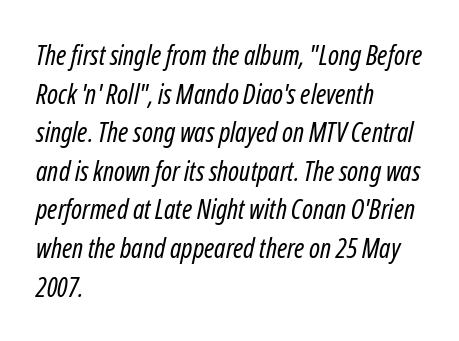
{"italic": "yes", "lean": "right", "slant_degrees": 12, "bold": "no", "underline": "no", "align": "left", "line_spacing": "normal", "line_spacing_ratio": 1.43, "letter_spacing": "normal", "letter_spacing_em": 0.0, "glyph_px": 27}
